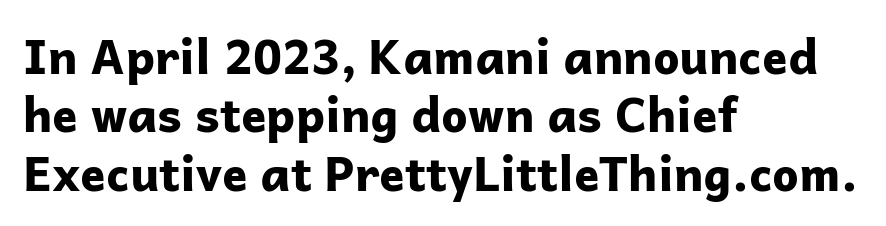
Q: Is the text bold? A: Yes.
Q: Is the text italic (slanted)? A: No, it is upright.
Q: Is the typeface a serif or a sans-serif typeface? A: Sans-serif.
Q: Is the text underlined? A: No.
Q: How is the paragraph aligned? A: Left-aligned.
Q: Is the spacing between letters normal or unusually wide? A: Normal.
Q: Width (condensed, normal, or wide)? A: Normal.
Q: Stroke contrast? A: Low.
Q: x-height? A: Medium.
Q: Monospaced? A: No.
